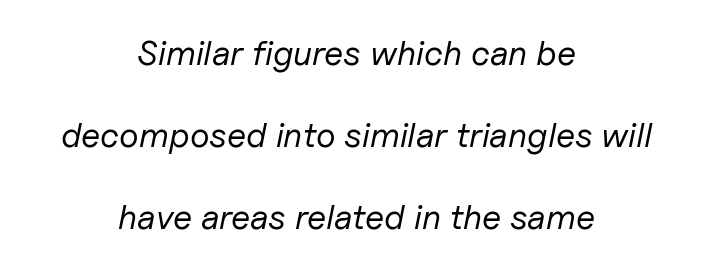
Each line is balanced around a shared central axis. The space directly below the letters is spotless. The passage shown is typed in a proportional face where columns would drift. Rendered with sloped, italic letterforms. Rows of type keep a wide berth in the vertical direction. The font sits on the lighter half of the weight spectrum, regular included.
